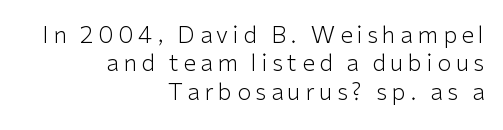
The font is comparable to plain body text, perhaps lighter. Each row of text sits above clean, open space. Words appear elongated and porous because spacing is wide. Reading down the block, your eye finds every line finishing at a fixed right position. The typography opts for an upright posture over an oblique one.
